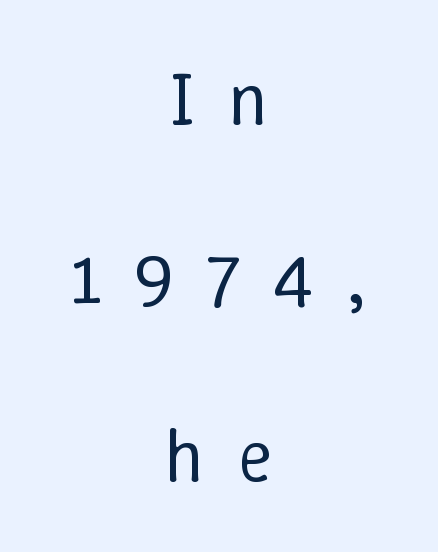
Q: Is the text bold? A: No.
Q: Is the text italic (slanted)? A: No, it is upright.
Q: Is the text underlined? A: No.
Q: How is the paragraph aligned? A: Centered.
Q: Is the spacing between letters normal or unusually wide? A: Unusually wide.
Q: Is the spacing between lines tight, normal or loose? A: Loose.
Q: Width (condensed, normal, or wide)? A: Normal.
Q: Stroke contrast? A: Low.
Q: x-height? A: Medium.
Q: Monospaced? A: No.
